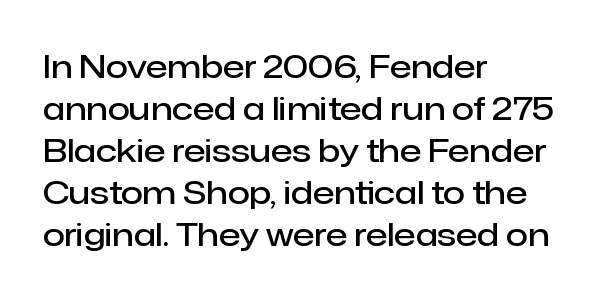
The image shows 32 px semibold sans-serif type, upright; set left-aligned, normal line spacing (1.31x), normal letter spacing, not underlined; low stroke contrast and a medium x-height.
